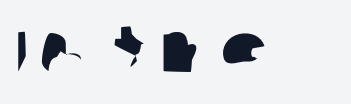
The image shows 71 px sans-serif type; set not underlined; low stroke contrast and a large x-height.
